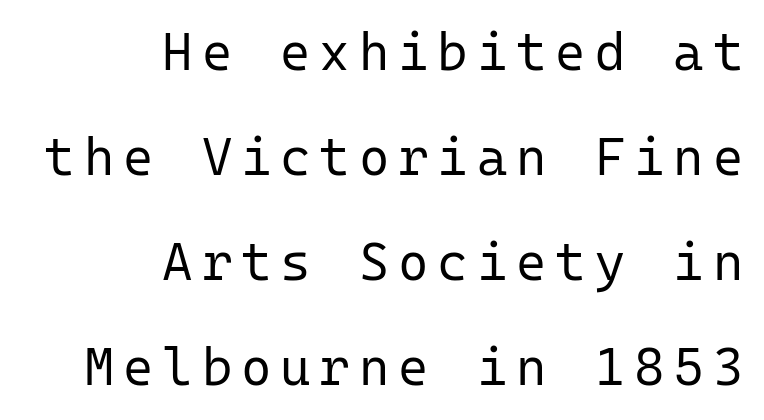
Q: Is the text bold? A: No.
Q: Is the text italic (slanted)? A: No, it is upright.
Q: Is the typeface a serif or a sans-serif typeface? A: Sans-serif.
Q: Is the text underlined? A: No.
Q: How is the paragraph aligned? A: Right-aligned.
Q: Is the spacing between lines tight, normal or loose? A: Loose.
Q: Width (condensed, normal, or wide)? A: Normal.
Q: Stroke contrast? A: Low.
Q: x-height? A: Medium.
Q: Monospaced? A: Yes.
